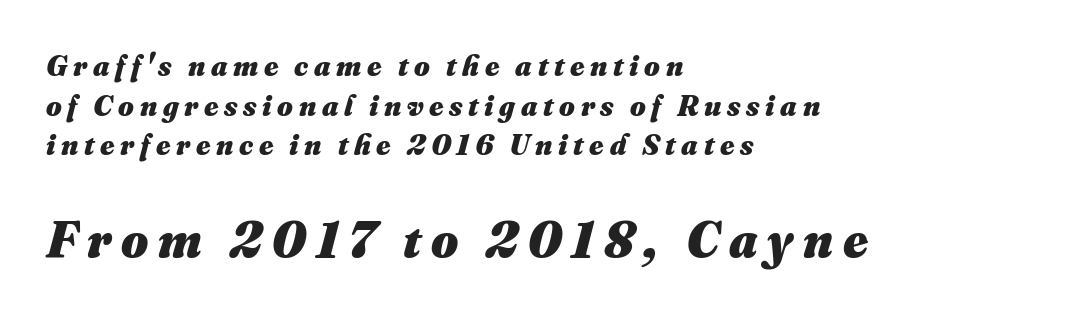
The image shows 52 px heavy type; set left-aligned, normal line spacing (1.32x), not underlined; the second (bottom) block is 1.73x larger; medium stroke contrast and a small x-height.
